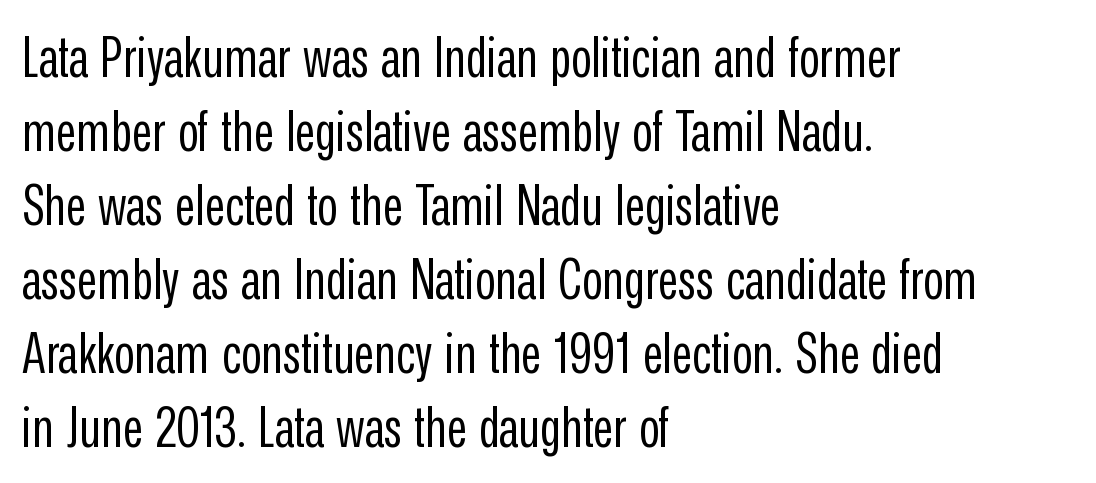
The image shows 56 px regular-weight, condensed sans-serif type, upright; set left-aligned, normal line spacing (1.32x), normal letter spacing, not underlined; low stroke contrast and a medium x-height.
